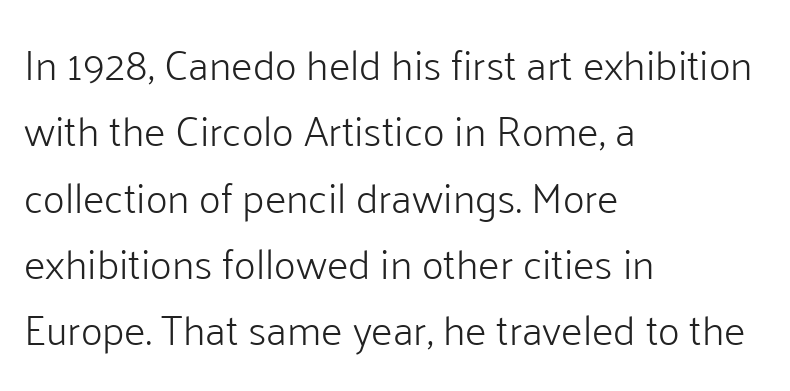
{"serif": "no", "italic": "no", "bold": "no", "weight": "light", "width": "normal", "stroke_contrast": "low", "x_height": "medium", "monospaced": "no", "underline": "no", "align": "left", "line_spacing": "normal", "line_spacing_ratio": 1.58, "letter_spacing": "normal", "letter_spacing_em": 0.0, "glyph_px": 42}
